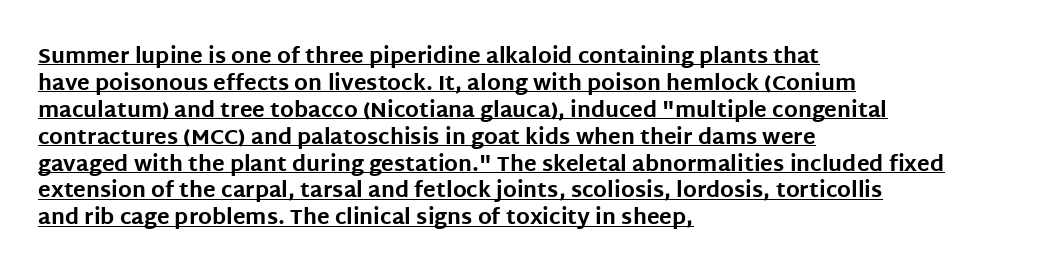
{"italic": "no", "bold": "yes", "underline": "yes", "align": "left", "line_spacing": "normal", "line_spacing_ratio": 1.28, "letter_spacing": "normal", "letter_spacing_em": 0.0, "glyph_px": 21}
